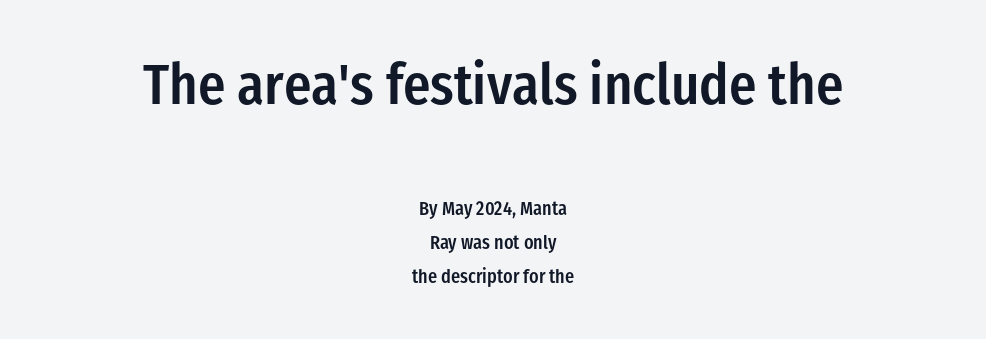
The lines in this sample share a center point and differ in where they start and stop. Caption: standard tracking, unaltered. This sample uses a sans-serif face. Tall strokes in this sample are plumb rather than angled. The zone under the glyphs is completely vacant. The face used here is proportionally spaced, like ordinary book or web type.
